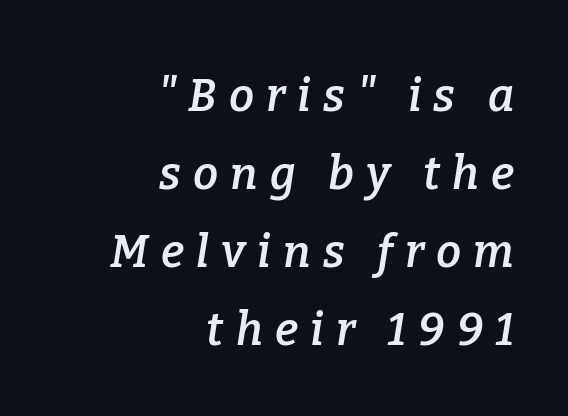
Q: Is the text bold? A: Semi-bold.
Q: Is the text italic (slanted)? A: Yes, it leans right by about 9 degrees.
Q: Is the typeface a serif or a sans-serif typeface? A: Serif.
Q: Is the text underlined? A: No.
Q: How is the paragraph aligned? A: Right-aligned.
Q: Is the spacing between letters normal or unusually wide? A: Unusually wide.
Q: Width (condensed, normal, or wide)? A: Normal.
Q: Stroke contrast? A: Low.
Q: x-height? A: Medium.
Q: Monospaced? A: No.
